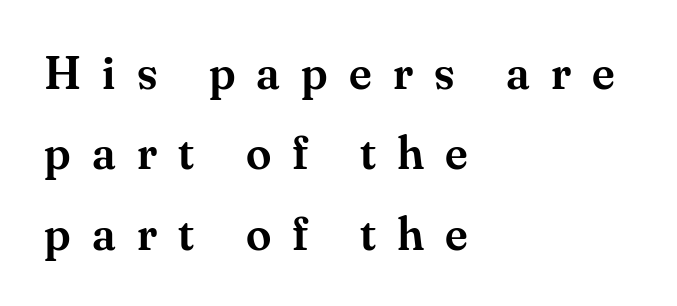
The image shows 46 px serif type, upright; set left-aligned, line spacing 1.75x, unusually wide letter spacing (+0.46 em), not underlined; medium stroke contrast and a small x-height.
